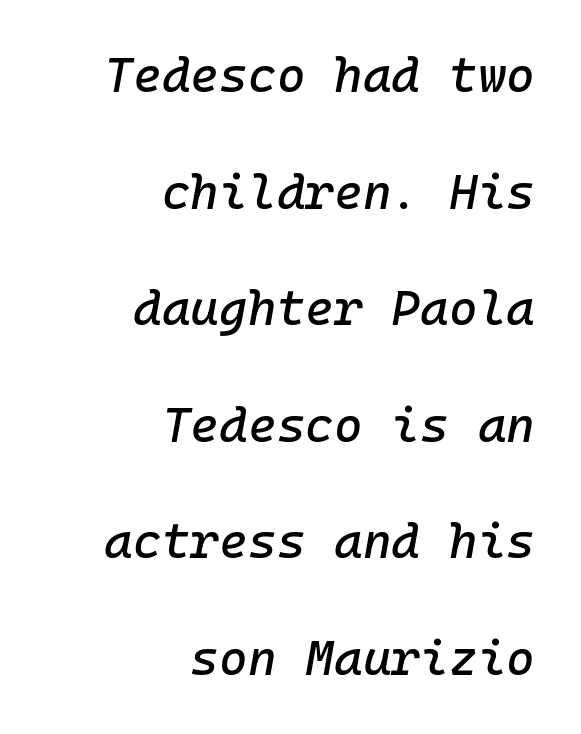
{"italic": "yes", "lean": "right", "slant_degrees": 10, "width": "normal", "stroke_contrast": "low", "x_height": "medium", "underline": "no", "align": "right", "line_spacing": "loose", "line_spacing_ratio": 2.38, "letter_spacing": "normal", "letter_spacing_em": 0.0, "glyph_px": 49}
